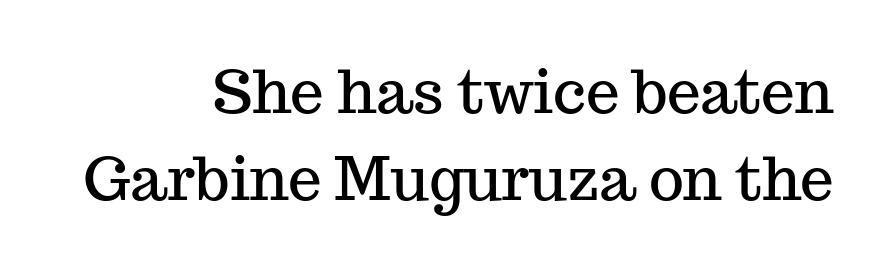
{"serif": "yes", "italic": "no", "width": "normal", "stroke_contrast": "medium", "x_height": "medium", "monospaced": "no", "underline": "no", "align": "right", "line_spacing": "normal", "line_spacing_ratio": 1.45, "letter_spacing": "normal", "letter_spacing_em": 0.0, "glyph_px": 60}
